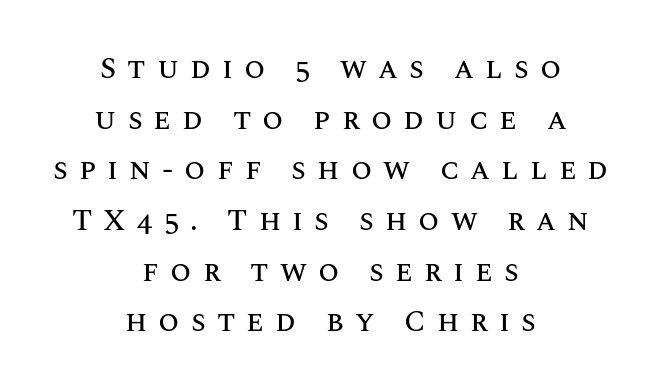
The image shows 30 px text type, upright; set centered, normal line spacing (1.69x), unusually wide letter spacing (+0.37 em), not underlined; medium stroke contrast and a large x-height.
